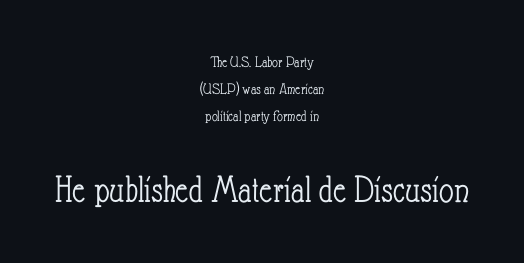
The image shows 40 px light, condensed type, upright; set centered, normal line spacing (1.7x), normal letter spacing, not underlined; the second (bottom) block is 2.5x larger; low stroke contrast and a small x-height.
